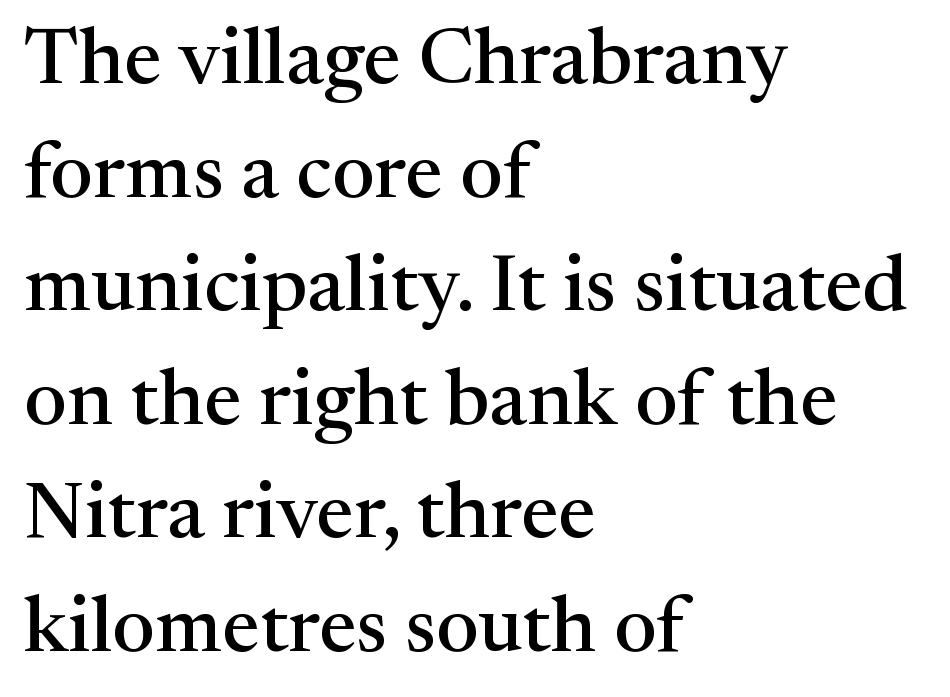
{"serif": "yes", "italic": "no", "width": "normal", "stroke_contrast": "medium", "x_height": "medium", "monospaced": "no", "underline": "no", "align": "left", "line_spacing": "normal", "line_spacing_ratio": 1.42, "letter_spacing": "normal", "letter_spacing_em": 0.0, "glyph_px": 80}
